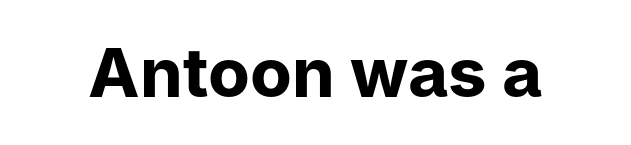
{"serif": "no", "italic": "no", "bold": "yes", "weight": "bold", "width": "normal", "stroke_contrast": "low", "x_height": "medium", "monospaced": "no", "underline": "no", "letter_spacing": "normal", "letter_spacing_em": 0.0, "glyph_px": 68}
